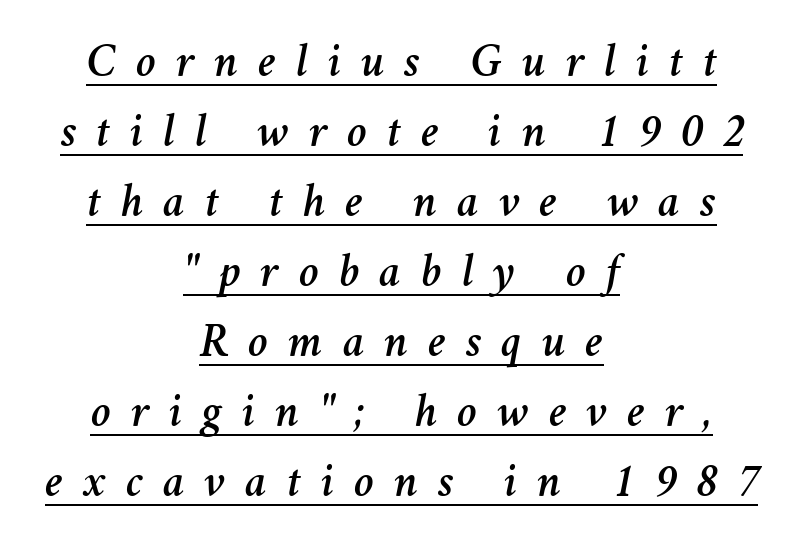
Q: Is the text italic (slanted)? A: Yes, it leans right by about 11 degrees.
Q: Is the text underlined? A: Yes.
Q: How is the paragraph aligned? A: Centered.
Q: Is the spacing between letters normal or unusually wide? A: Unusually wide.
Q: Is the spacing between lines tight, normal or loose? A: Normal.
Q: Width (condensed, normal, or wide)? A: Normal.
Q: Stroke contrast? A: Medium.
Q: x-height? A: Medium.
Q: Monospaced? A: No.
